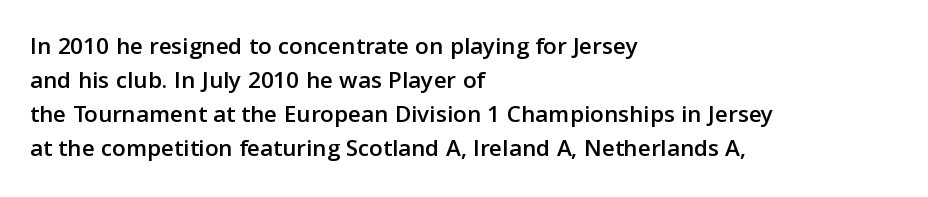
These lines were composed using upright roman letters. Line beginnings align vertically; line endings do not. Quick note: underline off. Nobody touched the tracking dial on this one. Leading matches the norm, producing a regular column.
